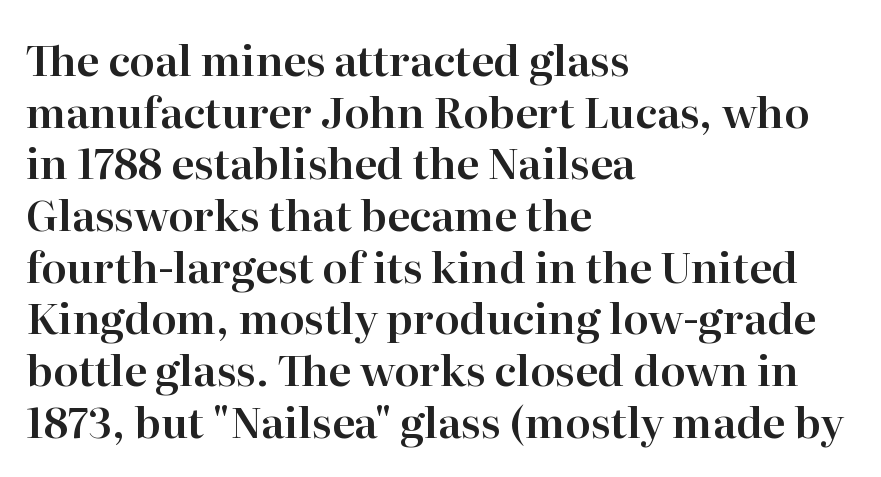
The image shows 42 px serif type, upright; set left-aligned, line spacing 1.23x, normal letter spacing, not underlined; high stroke contrast and a medium x-height.
